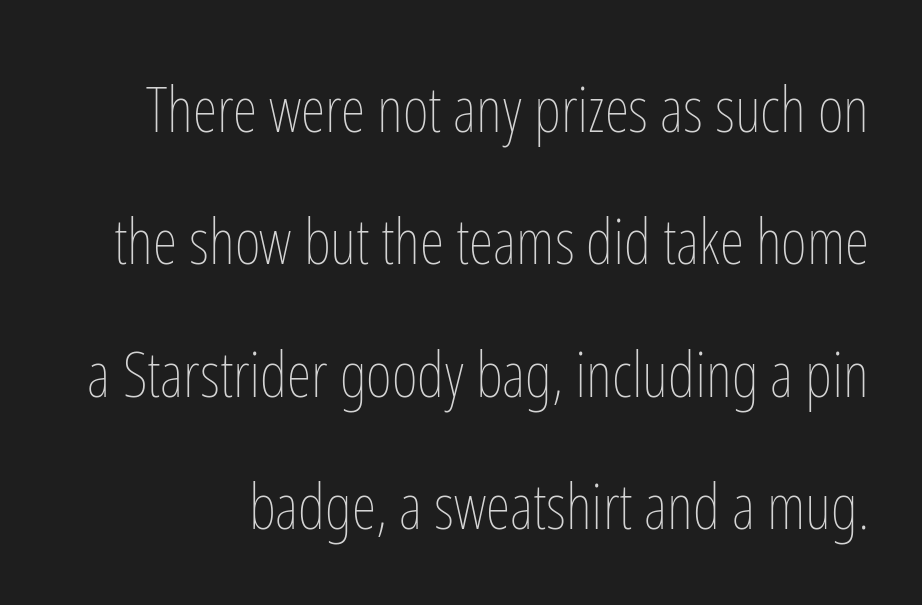
Decoration check: the copy has no underline. There is no visible air inserted between adjacent glyphs. Do the characters align in a grid? No, the font is proportional. The characters are drawn with everyday or finer stroke widths. This block would shrink considerably if given ordinary leading; it's expanded now. Posture: straight, roman, zero tilt.
